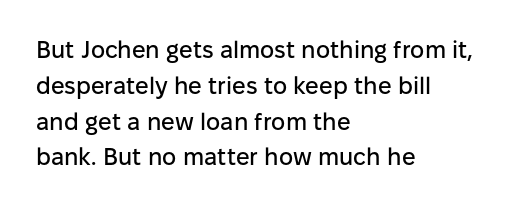
Summary of vertical rhythm: regular, with standard interline spacing. Is the block centered? No — it sits flush against the left margin. Nobody drew a line under any word here. Unlike italic type, these characters show no tilt at all.
